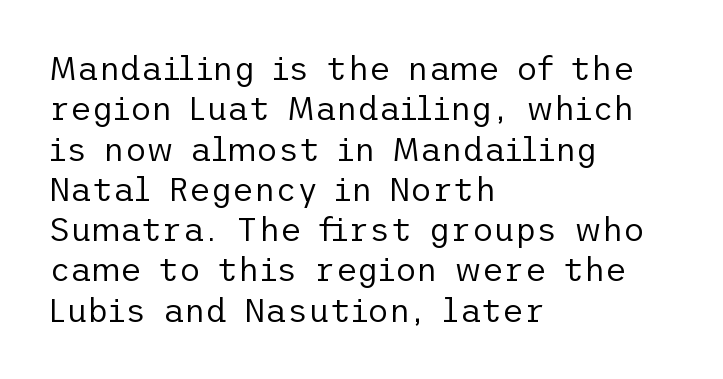
The image shows 33 px regular-weight sans-serif type, upright; set left-aligned, line spacing 1.22x, normal letter spacing, not underlined; low stroke contrast and a medium x-height.
